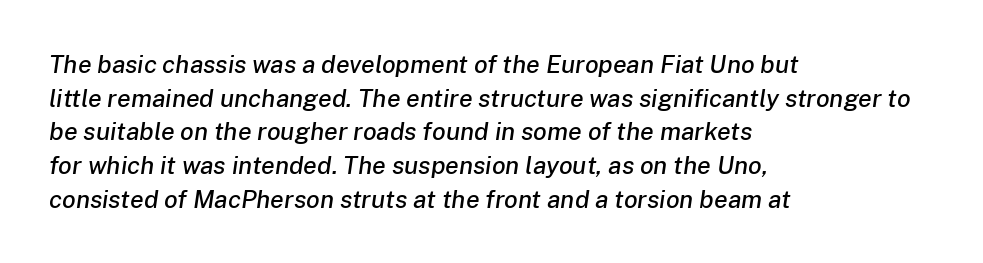
The image shows 25 px text type, italic (leaning right); set left-aligned, normal line spacing (1.35x), normal letter spacing, not underlined.
